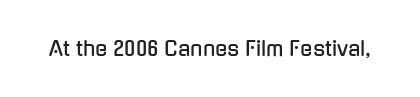
The image shows 20 px text type, upright; set normal letter spacing, not underlined.
